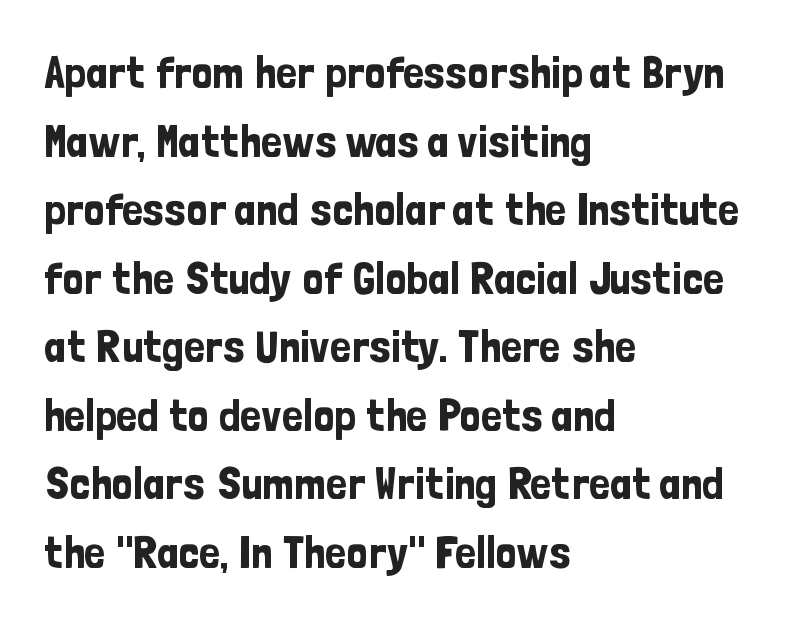
The image shows 46 px condensed sans-serif type, upright; set left-aligned, normal line spacing (1.49x), normal letter spacing, not underlined; low stroke contrast and a medium x-height.
